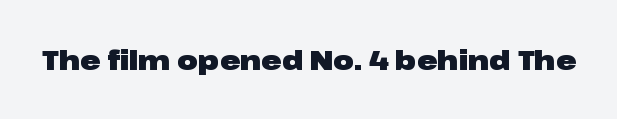
{"italic": "no", "bold": "yes", "underline": "no", "letter_spacing": "normal", "letter_spacing_em": 0.0, "glyph_px": 27}
